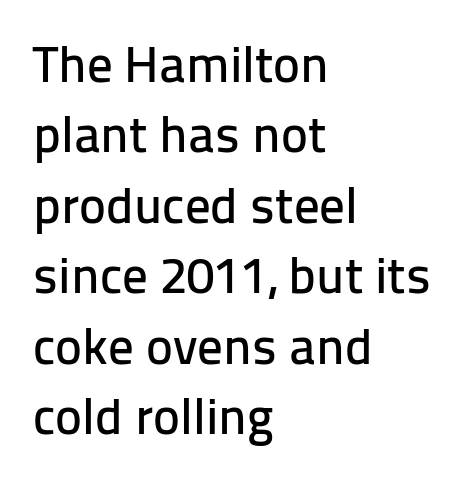
{"serif": "no", "italic": "no", "width": "normal", "stroke_contrast": "low", "x_height": "medium", "monospaced": "no", "underline": "no", "align": "left", "line_spacing": "normal", "line_spacing_ratio": 1.38, "letter_spacing": "normal", "letter_spacing_em": 0.0, "glyph_px": 51}
